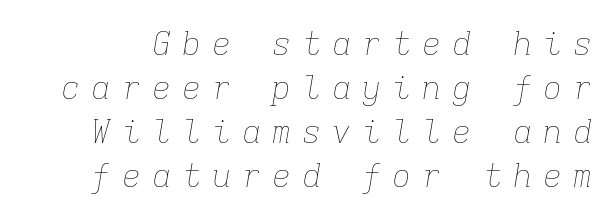
{"italic": "yes", "lean": "right", "slant_degrees": 9, "bold": "no", "weight": "thin", "width": "normal", "stroke_contrast": "low", "x_height": "medium", "monospaced": "yes", "underline": "no", "line_spacing": "normal", "line_spacing_ratio": 1.38, "letter_spacing": "wide", "letter_spacing_em": 0.34, "glyph_px": 32}
